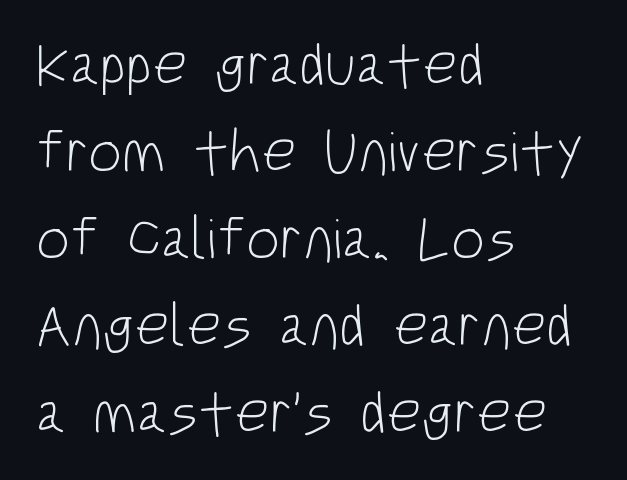
{"serif": "no", "italic": "no", "bold": "no", "weight": "light", "width": "condensed", "stroke_contrast": "low", "x_height": "large", "monospaced": "no", "underline": "no", "align": "left", "line_spacing": "normal", "line_spacing_ratio": 1.45, "letter_spacing": "normal", "letter_spacing_em": 0.0, "glyph_px": 60}
